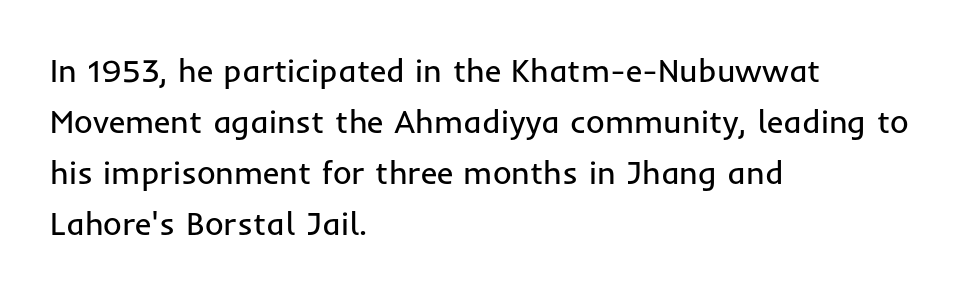
The image shows 32 px regular-weight sans-serif type, upright; set left-aligned, normal line spacing (1.59x), normal letter spacing, not underlined; low stroke contrast and a medium x-height.
